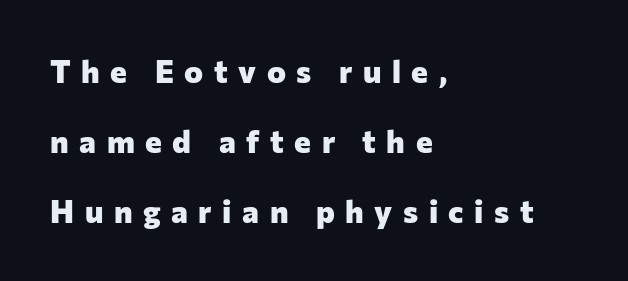
{"serif": "no", "italic": "no", "bold": "yes", "weight": "heavy", "width": "normal", "stroke_contrast": "low", "x_height": "medium", "monospaced": "no", "underline": "no", "align": "left", "line_spacing": "loose", "line_spacing_ratio": 2.19, "letter_spacing": "wide", "letter_spacing_em": 0.33, "glyph_px": 32}
